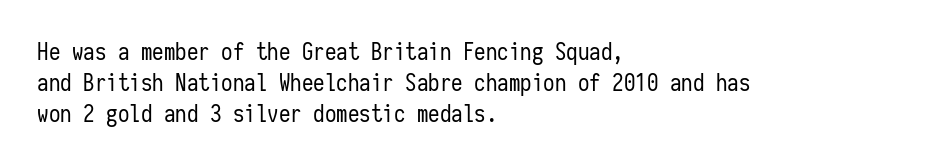
{"italic": "no", "bold": "no", "underline": "no", "align": "left", "line_spacing": "normal", "line_spacing_ratio": 1.34, "letter_spacing": "normal", "letter_spacing_em": 0.0, "glyph_px": 23}
